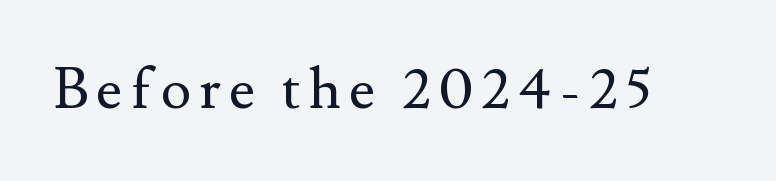
Looks like regular typesetting: each glyph gets only the width it needs. Type style note: has serifs. Quick note: not italic, upright. Lines of text with bare space underneath.
